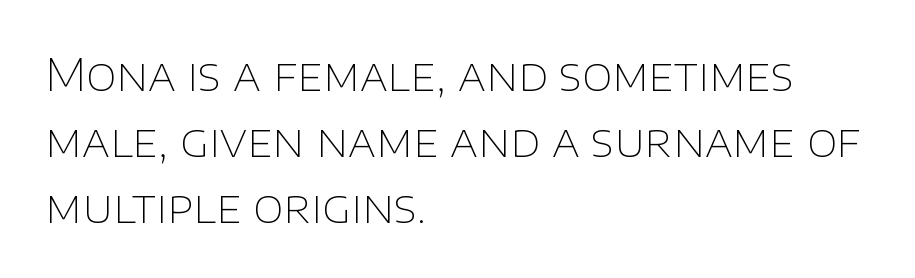
{"serif": "no", "italic": "no", "bold": "no", "weight": "thin", "width": "normal", "stroke_contrast": "low", "x_height": "large", "monospaced": "no", "underline": "no", "align": "left", "line_spacing": "normal", "line_spacing_ratio": 1.5, "letter_spacing": "normal", "letter_spacing_em": 0.0, "glyph_px": 44}
